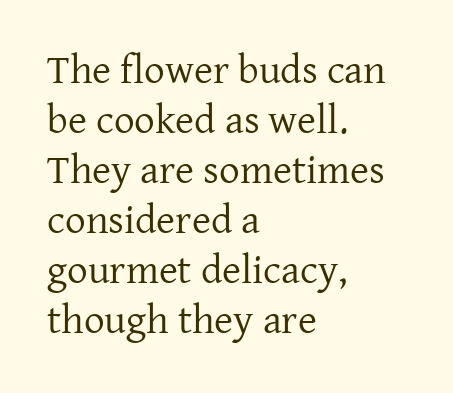
Q: Is the text bold? A: No.
Q: Is the text italic (slanted)? A: No, it is upright.
Q: Is the typeface a serif or a sans-serif typeface? A: Serif.
Q: Is the text underlined? A: No.
Q: How is the paragraph aligned? A: Left-aligned.
Q: Is the spacing between letters normal or unusually wide? A: Normal.
Q: Width (condensed, normal, or wide)? A: Normal.
Q: Stroke contrast? A: Low.
Q: x-height? A: Medium.
Q: Monospaced? A: No.
